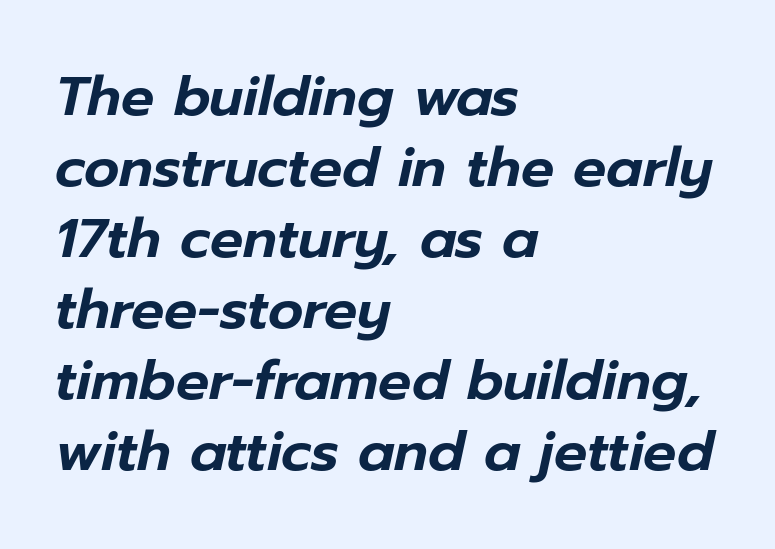
The image shows 55 px text type, italic (leaning right); set left-aligned, normal line spacing (1.29x), normal letter spacing, not underlined; low stroke contrast and a medium x-height.
